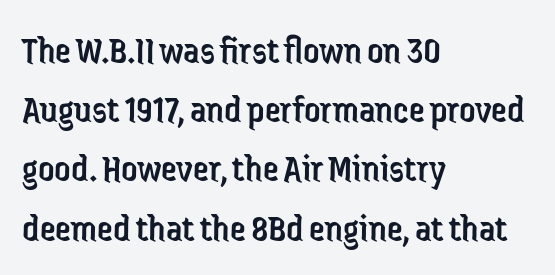
Q: Is the text bold? A: No.
Q: Is the text italic (slanted)? A: No, it is upright.
Q: Is the typeface a serif or a sans-serif typeface? A: Sans-serif.
Q: Is the text underlined? A: No.
Q: How is the paragraph aligned? A: Left-aligned.
Q: Is the spacing between letters normal or unusually wide? A: Normal.
Q: Is the spacing between lines tight, normal or loose? A: Normal.
Q: Width (condensed, normal, or wide)? A: Condensed.
Q: Stroke contrast? A: Low.
Q: x-height? A: Medium.
Q: Monospaced? A: No.
